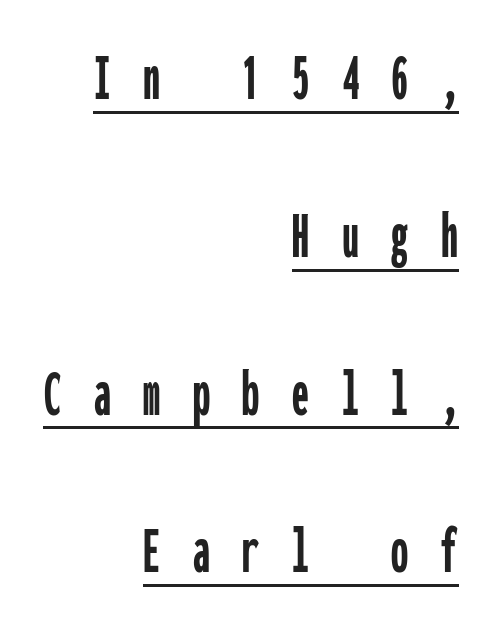
The image shows 68 px condensed sans-serif type, upright, monospaced; set right-aligned, loose line spacing (2.32x), unusually wide letter spacing (+0.48 em), underlined; low stroke contrast and a medium x-height.
